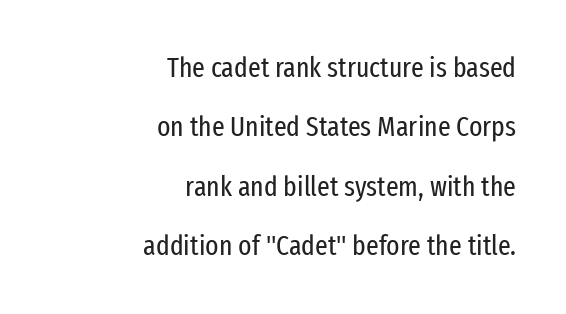
{"serif": "no", "italic": "no", "bold": "no", "weight": "regular", "width": "condensed", "stroke_contrast": "low", "x_height": "medium", "monospaced": "no", "underline": "no", "align": "right", "line_spacing": "loose", "line_spacing_ratio": 2.12, "letter_spacing": "normal", "letter_spacing_em": 0.0, "glyph_px": 28}
